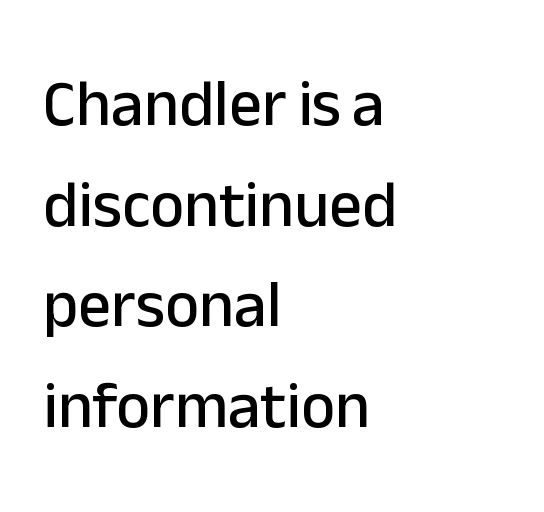
Q: Is the text italic (slanted)? A: No, it is upright.
Q: Is the typeface a serif or a sans-serif typeface? A: Sans-serif.
Q: Is the text underlined? A: No.
Q: How is the paragraph aligned? A: Left-aligned.
Q: Is the spacing between letters normal or unusually wide? A: Normal.
Q: Is the spacing between lines tight, normal or loose? A: Normal.
Q: Width (condensed, normal, or wide)? A: Normal.
Q: Stroke contrast? A: Low.
Q: x-height? A: Medium.
Q: Monospaced? A: No.
